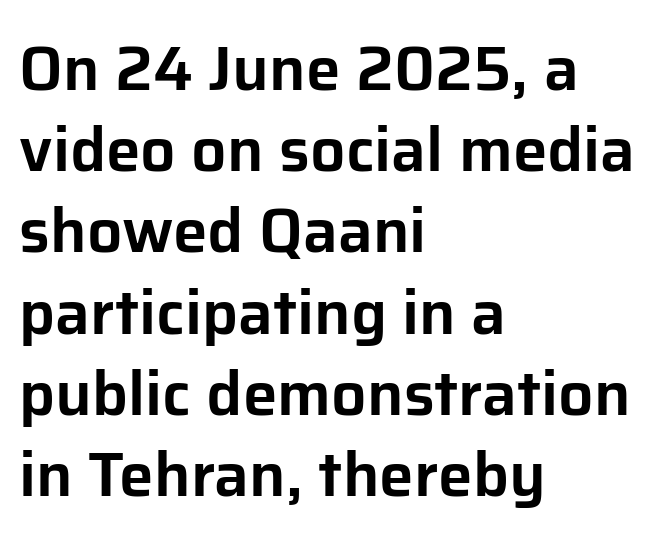
The image shows 62 px sans-serif type, upright; set left-aligned, normal line spacing (1.31x), normal letter spacing, not underlined; low stroke contrast and a medium x-height.
